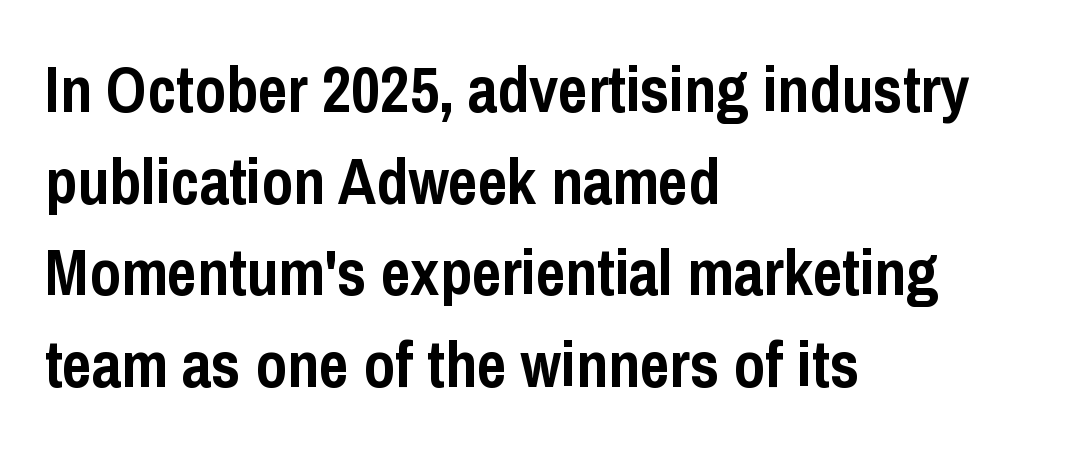
{"serif": "no", "italic": "no", "bold": "yes", "weight": "semibold", "width": "condensed", "stroke_contrast": "low", "x_height": "medium", "monospaced": "no", "underline": "no", "align": "left", "line_spacing": "normal", "line_spacing_ratio": 1.43, "letter_spacing": "normal", "letter_spacing_em": 0.0, "glyph_px": 64}
